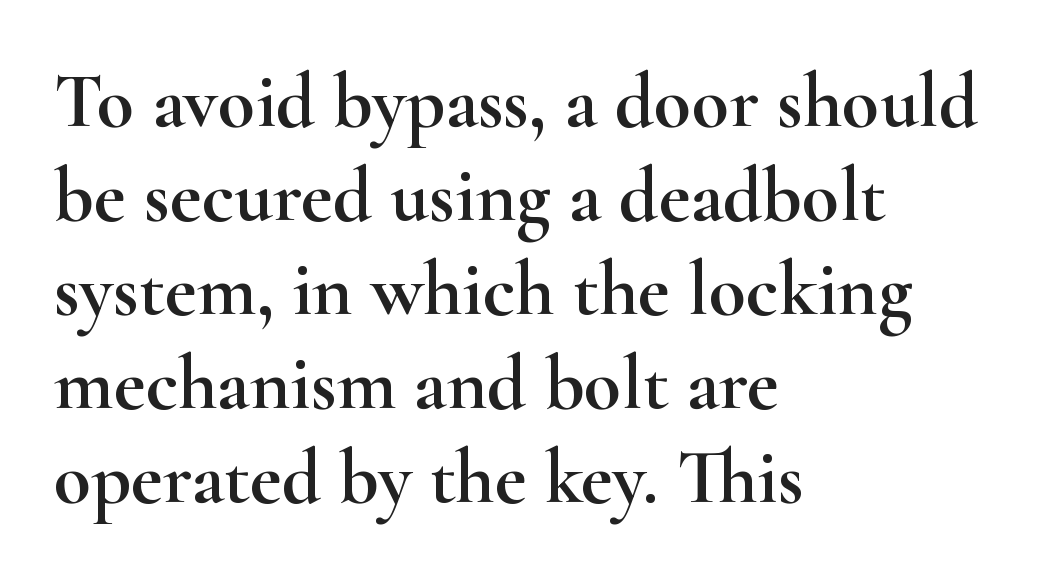
{"serif": "yes", "italic": "no", "width": "wide", "stroke_contrast": "high", "x_height": "small", "monospaced": "no", "underline": "no", "align": "left", "line_spacing_ratio": 1.22, "letter_spacing": "normal", "letter_spacing_em": 0.0, "glyph_px": 77}
